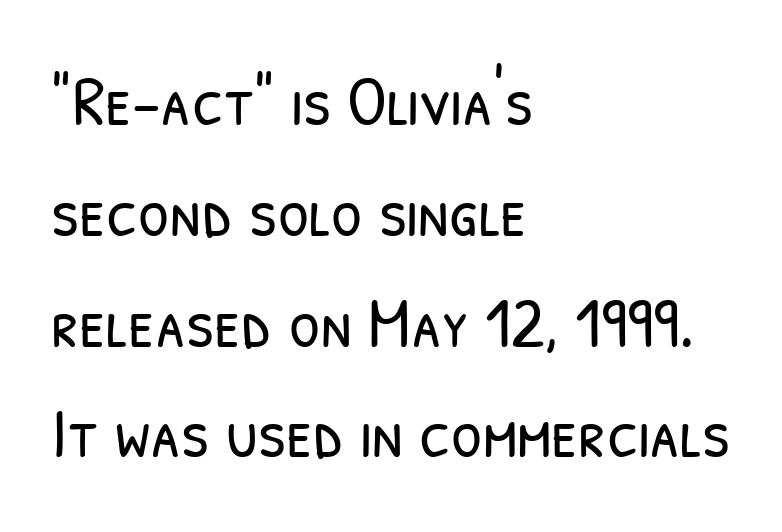
One glance says typical: line gaps are just what's usual. Is the stroke heavy? The answer is a plain regular-or-lighter. This is sans-serif lettering, the kind often seen on screens and signage. The string is rendered with underlining switched off. Default kerning and tracking; the words read as compact shapes.
